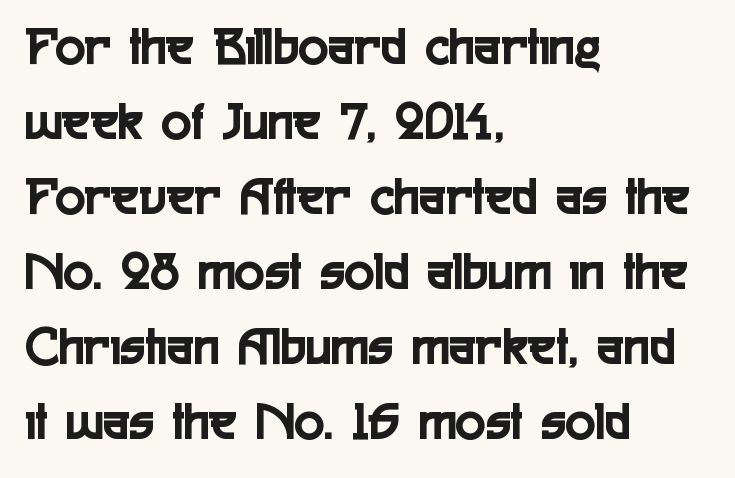
Q: Is the text italic (slanted)? A: No, it is upright.
Q: Is the typeface a serif or a sans-serif typeface? A: Sans-serif.
Q: Is the text underlined? A: No.
Q: How is the paragraph aligned? A: Left-aligned.
Q: Is the spacing between letters normal or unusually wide? A: Normal.
Q: Is the spacing between lines tight, normal or loose? A: Normal.
Q: Width (condensed, normal, or wide)? A: Condensed.
Q: x-height? A: Medium.
Q: Monospaced? A: No.
